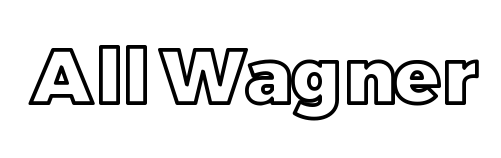
Q: Is the text italic (slanted)? A: No, it is upright.
Q: Is the text underlined? A: No.
Q: Is the spacing between letters normal or unusually wide? A: Normal.
Q: Width (condensed, normal, or wide)? A: Normal.
Q: x-height? A: Large.
Q: Monospaced? A: No.
